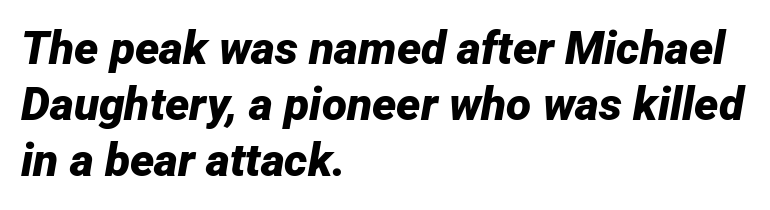
{"italic": "yes", "lean": "right", "slant_degrees": 12, "bold": "yes", "weight": "bold", "width": "normal", "stroke_contrast": "low", "x_height": "medium", "monospaced": "no", "underline": "no", "align": "left", "line_spacing_ratio": 1.22, "letter_spacing": "normal", "letter_spacing_em": 0.0, "glyph_px": 46}
